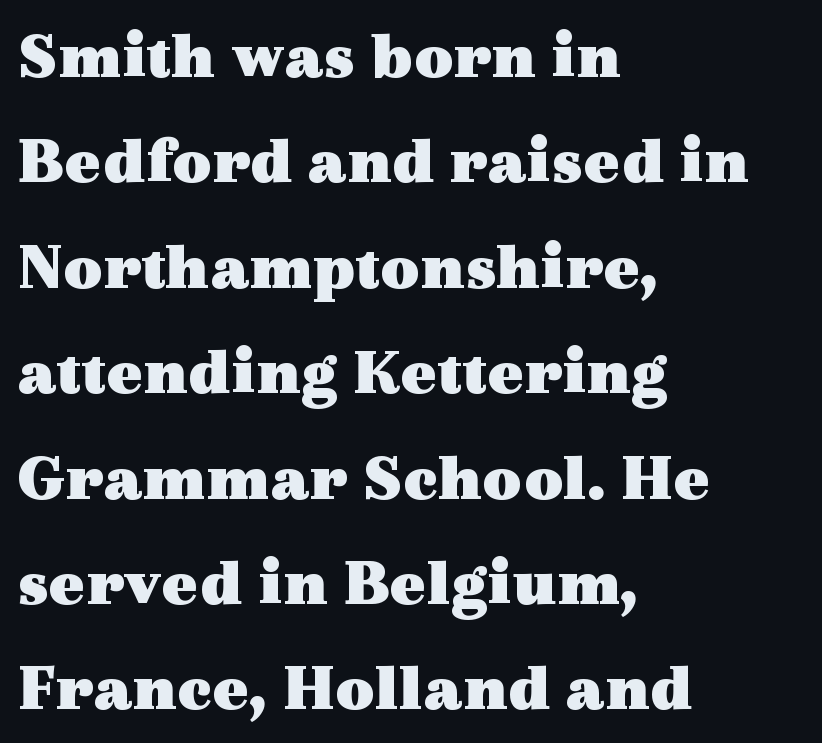
The image shows 68 px heavy, wide serif type, upright; set left-aligned, normal line spacing (1.55x), normal letter spacing, not underlined; a medium x-height.
